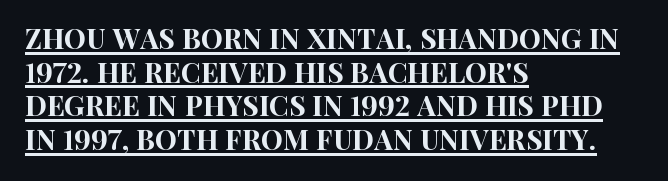
Q: Is the text italic (slanted)? A: No, it is upright.
Q: Is the typeface a serif or a sans-serif typeface? A: Sans-serif.
Q: Is the text underlined? A: Yes.
Q: How is the paragraph aligned? A: Left-aligned.
Q: Is the spacing between letters normal or unusually wide? A: Normal.
Q: Width (condensed, normal, or wide)? A: Condensed.
Q: Stroke contrast? A: High.
Q: x-height? A: Large.
Q: Monospaced? A: No.
